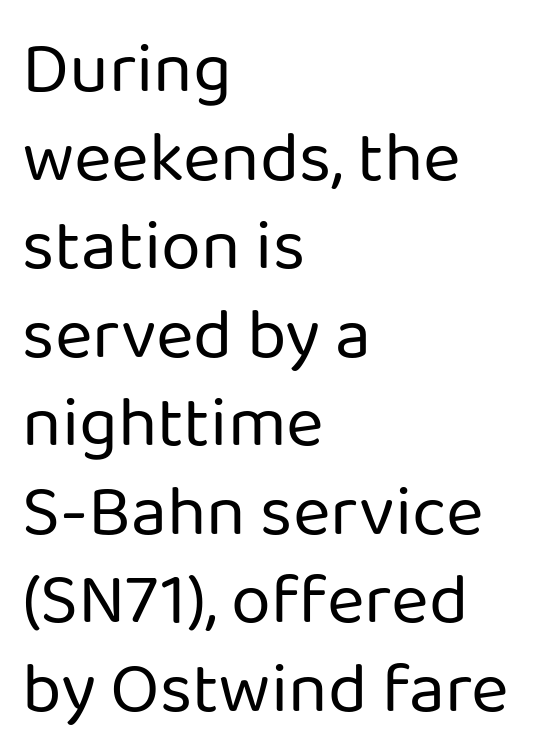
Q: Is the text bold? A: No.
Q: Is the text italic (slanted)? A: No, it is upright.
Q: Is the typeface a serif or a sans-serif typeface? A: Sans-serif.
Q: Is the text underlined? A: No.
Q: How is the paragraph aligned? A: Left-aligned.
Q: Is the spacing between letters normal or unusually wide? A: Normal.
Q: Width (condensed, normal, or wide)? A: Normal.
Q: Stroke contrast? A: Low.
Q: x-height? A: Medium.
Q: Monospaced? A: No.
